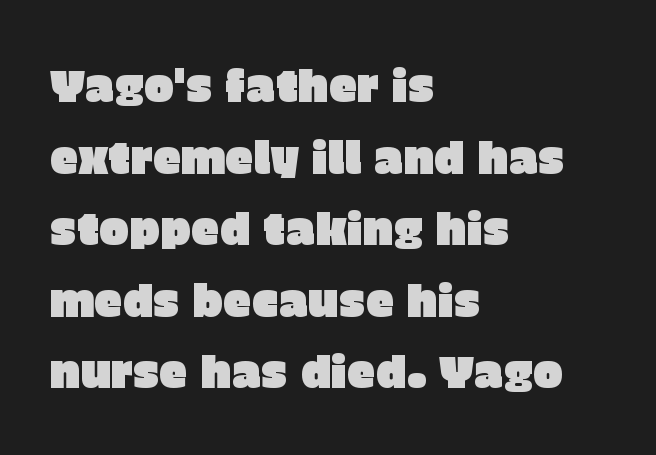
The image shows 45 px sans-serif type, upright; set left-aligned, normal line spacing (1.59x), normal letter spacing, not underlined; low stroke contrast and a large x-height.
